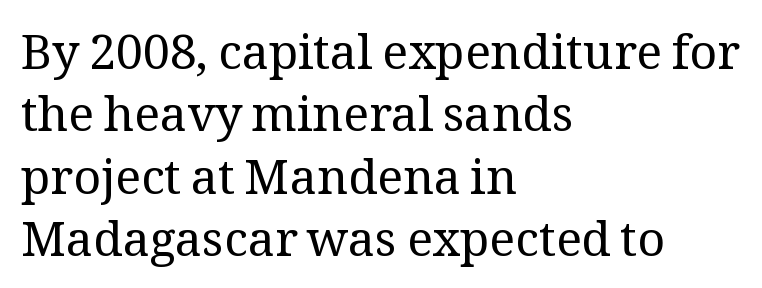
{"serif": "yes", "italic": "no", "bold": "no", "weight": "regular", "width": "normal", "stroke_contrast": "medium", "x_height": "medium", "monospaced": "no", "underline": "no", "align": "left", "line_spacing": "normal", "line_spacing_ratio": 1.3, "letter_spacing": "normal", "letter_spacing_em": 0.0, "glyph_px": 48}
